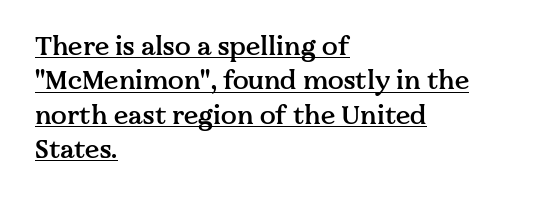
The image shows 26 px text type, upright; set left-aligned, normal line spacing (1.32x), normal letter spacing, underlined.
